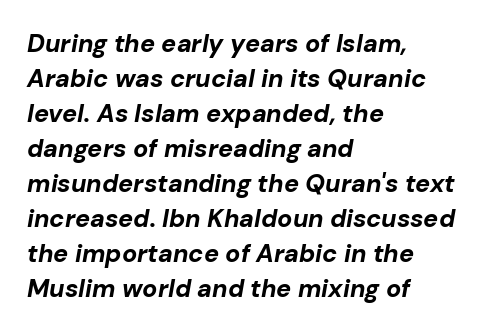
The image shows 25 px bold type, italic (leaning right); set left-aligned, normal line spacing (1.4x), normal letter spacing, not underlined.
